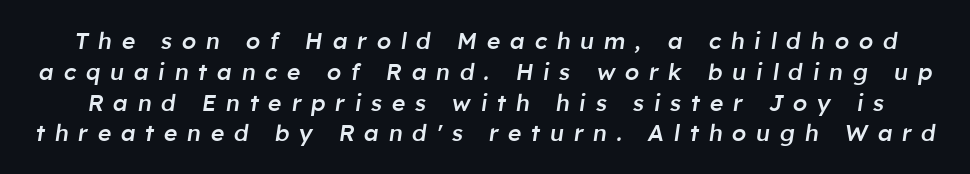
A fair bit of extra ink — the face is semibold, not bold. This rendering features lettering with no underline. Characters are canted at an angle relative to the baseline's perpendicular. Evenly set lines give the paragraph a standard silhouette. Words appear elongated and porous because spacing is wide.
